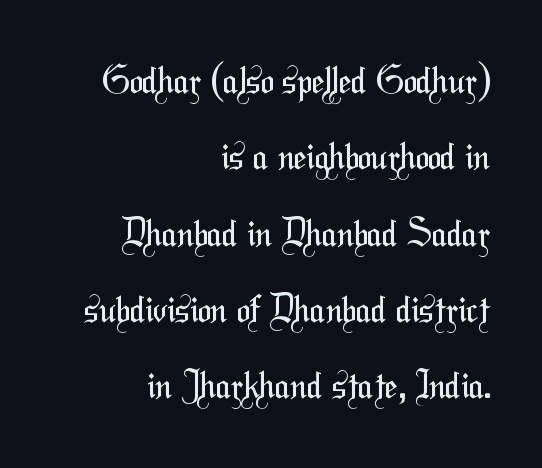
The image shows 36 px regular-weight, condensed sans-serif type; set right-aligned, loose line spacing (2.12x), normal letter spacing, not underlined; medium stroke contrast and a medium x-height.
